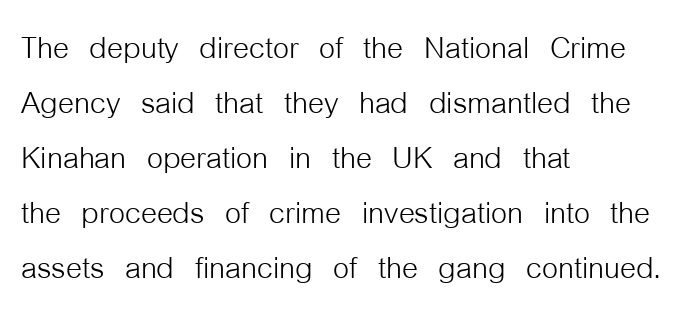
The passage shown is not underscored anywhere. A sans-serif font was chosen for this passage. Summary of vertical rhythm: regular, with standard interline spacing. The passage shown is typed in a proportional face where columns would drift.
